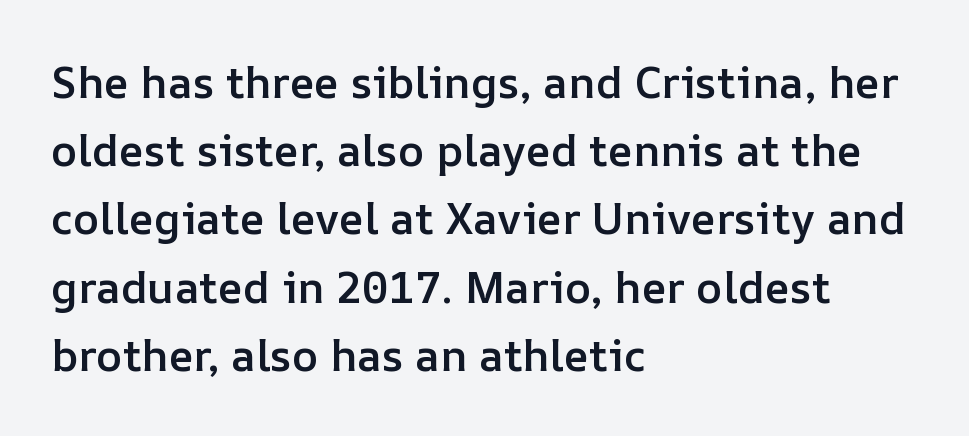
The image shows 44 px semibold type, upright; set left-aligned, normal line spacing (1.55x), normal letter spacing, not underlined; low stroke contrast and a medium x-height.
